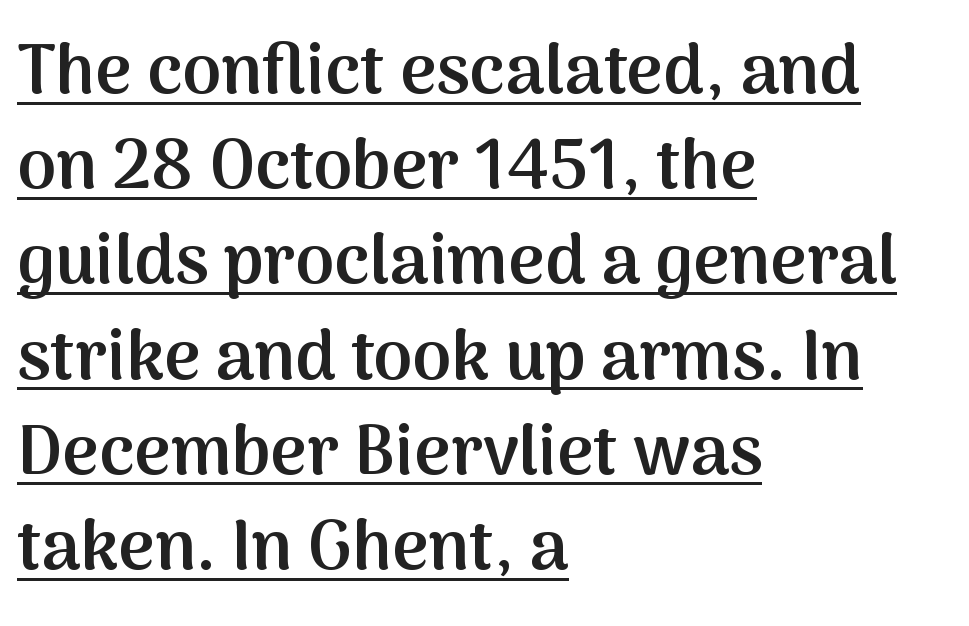
Q: Is the text bold? A: Semi-bold.
Q: Is the text italic (slanted)? A: No, it is upright.
Q: Is the typeface a serif or a sans-serif typeface? A: Sans-serif.
Q: Is the text underlined? A: Yes.
Q: How is the paragraph aligned? A: Left-aligned.
Q: Is the spacing between letters normal or unusually wide? A: Normal.
Q: Is the spacing between lines tight, normal or loose? A: Normal.
Q: Width (condensed, normal, or wide)? A: Normal.
Q: Stroke contrast? A: Medium.
Q: x-height? A: Medium.
Q: Monospaced? A: No.
